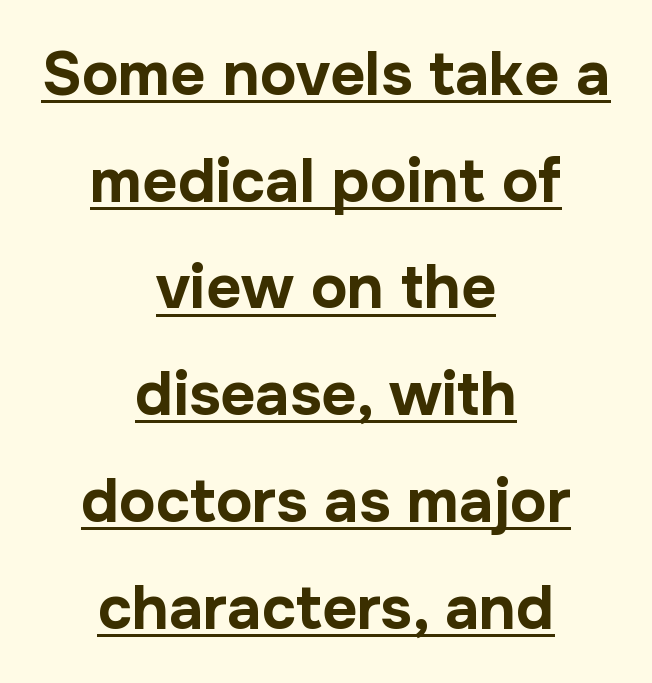
Q: Is the text bold? A: Yes.
Q: Is the text italic (slanted)? A: No, it is upright.
Q: Is the typeface a serif or a sans-serif typeface? A: Sans-serif.
Q: Is the text underlined? A: Yes.
Q: How is the paragraph aligned? A: Centered.
Q: Is the spacing between letters normal or unusually wide? A: Normal.
Q: Width (condensed, normal, or wide)? A: Normal.
Q: Stroke contrast? A: Low.
Q: x-height? A: Medium.
Q: Monospaced? A: No.
